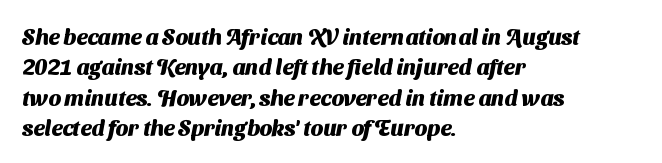
The typesetting leans heavy: a genuine bold. These lines keep a tight, regular rhythm from letter to letter. Regarding leading, the lines here are spaced in the standard way. Each line starts at the same left margin while the right side varies. Any mark beneath the type? The region is blank.
